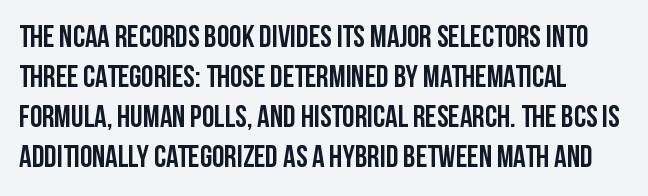
Q: Is the text italic (slanted)? A: No, it is upright.
Q: Is the typeface a serif or a sans-serif typeface? A: Sans-serif.
Q: Is the text underlined? A: No.
Q: How is the paragraph aligned? A: Left-aligned.
Q: Is the spacing between letters normal or unusually wide? A: Normal.
Q: Is the spacing between lines tight, normal or loose? A: Normal.
Q: Width (condensed, normal, or wide)? A: Condensed.
Q: Stroke contrast? A: Low.
Q: x-height? A: Large.
Q: Monospaced? A: No.
